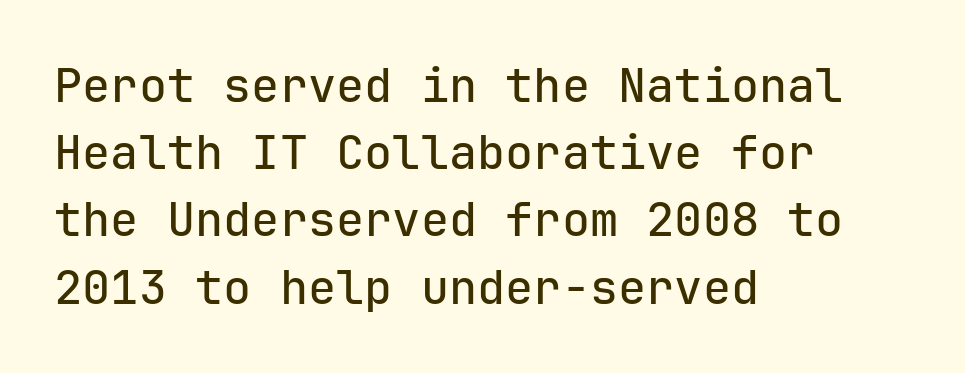
{"serif": "no", "italic": "no", "width": "normal", "stroke_contrast": "low", "x_height": "medium", "monospaced": "yes", "underline": "no", "align": "left", "line_spacing": "normal", "line_spacing_ratio": 1.43, "letter_spacing": "normal", "letter_spacing_em": 0.0, "glyph_px": 47}
